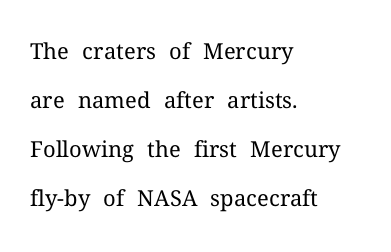
{"italic": "no", "bold": "no", "underline": "no", "align": "left", "line_spacing": "loose", "line_spacing_ratio": 2.22, "letter_spacing": "normal", "letter_spacing_em": 0.0, "glyph_px": 22}
